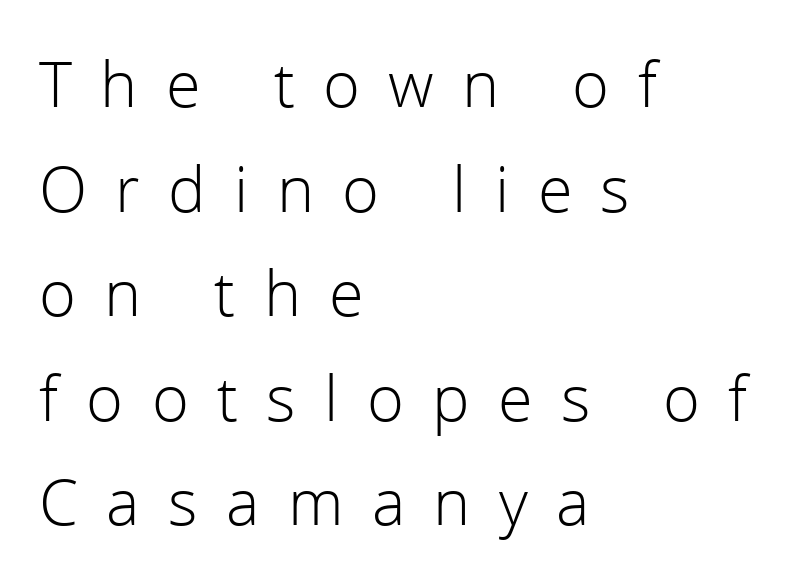
{"serif": "no", "italic": "no", "bold": "no", "weight": "light", "width": "normal", "x_height": "medium", "monospaced": "no", "underline": "no", "align": "left", "line_spacing": "normal", "line_spacing_ratio": 1.66, "letter_spacing": "wide", "letter_spacing_em": 0.45, "glyph_px": 63}
